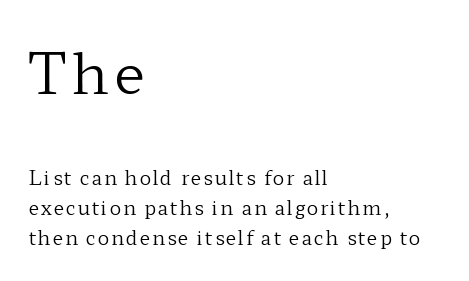
Q: Is the text bold? A: No.
Q: Is the text italic (slanted)? A: No, it is upright.
Q: Is the typeface a serif or a sans-serif typeface? A: Serif.
Q: Is the text underlined? A: No.
Q: How is the paragraph aligned? A: Left-aligned.
Q: Is the spacing between lines tight, normal or loose? A: Normal.
Q: Which block of text is set in a larger size, the first (top) or the second (bottom)? A: The first (top) one.
Q: Width (condensed, normal, or wide)? A: Wide.
Q: Stroke contrast? A: Low.
Q: x-height? A: Medium.
Q: Monospaced? A: No.
